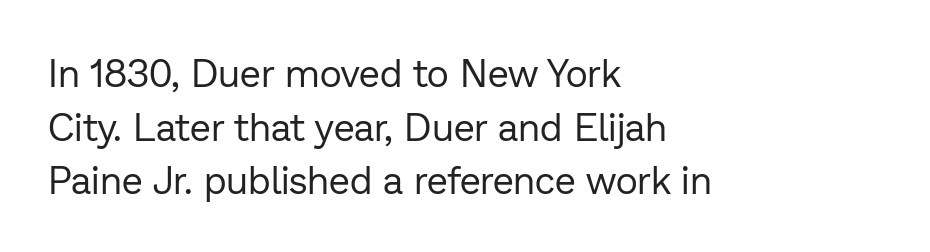
Q: Is the text bold? A: No.
Q: Is the text italic (slanted)? A: No, it is upright.
Q: Is the typeface a serif or a sans-serif typeface? A: Sans-serif.
Q: Is the text underlined? A: No.
Q: How is the paragraph aligned? A: Left-aligned.
Q: Is the spacing between letters normal or unusually wide? A: Normal.
Q: Is the spacing between lines tight, normal or loose? A: Normal.
Q: Width (condensed, normal, or wide)? A: Normal.
Q: Stroke contrast? A: Low.
Q: x-height? A: Medium.
Q: Monospaced? A: No.
